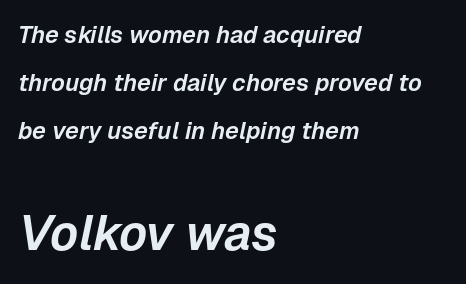
{"italic": "yes", "lean": "right", "slant_degrees": 12, "width": "normal", "stroke_contrast": "low", "x_height": "medium", "monospaced": "no", "underline": "no", "align": "left", "line_spacing": "loose", "line_spacing_ratio": 1.99, "letter_spacing": "normal", "letter_spacing_em": 0.0, "larger_block": "second", "size_ratio": 2.04, "glyph_px": 49}
